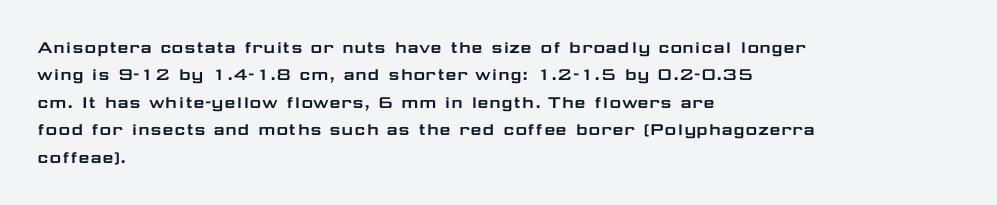
{"italic": "no", "underline": "no", "align": "left", "line_spacing": "normal", "line_spacing_ratio": 1.37, "letter_spacing": "normal", "letter_spacing_em": 0.0, "glyph_px": 20}
